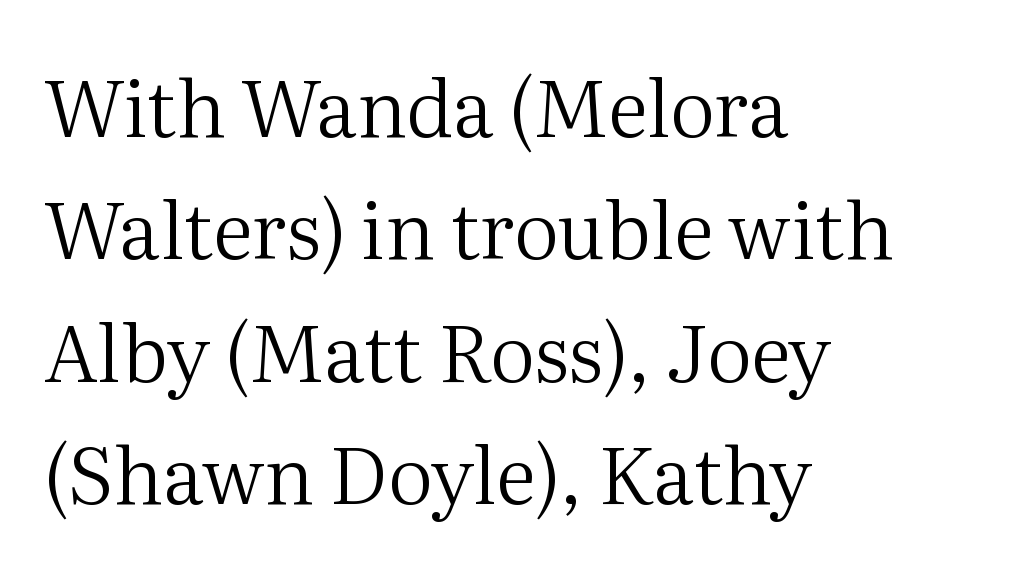
This is the regular roman posture of the typeface. Font category for this specimen: serif. Caption: multi-line text, flush left, ragged right. In terms of letterspacing, this is plain default setting. The passage shown stacks its lines at a standard gap.
